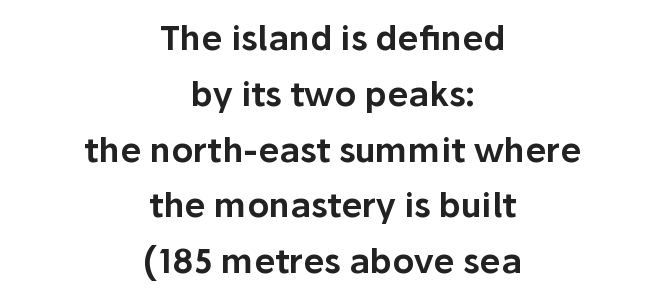
The image shows 34 px sans-serif type, upright; set centered, normal line spacing (1.64x), normal letter spacing, not underlined; low stroke contrast and a medium x-height.
